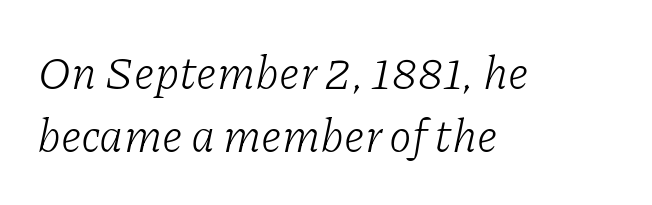
The characters are drawn with everyday or finer stroke widths. The type family on display is of the serif kind. Think of a printed novel: that variable character pitch is what you see here. This rendering uses left alignment, leaving the right contour irregular. The axis of the letterforms is tilted away from vertical. This sample keeps an unexceptional amount of space between lines.
